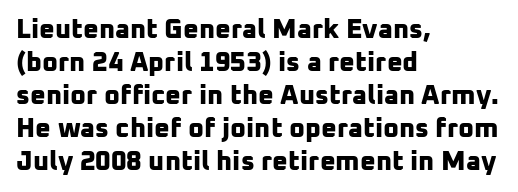
The image shows 27 px bold type; set left-aligned, line spacing 1.22x, normal letter spacing, not underlined.
